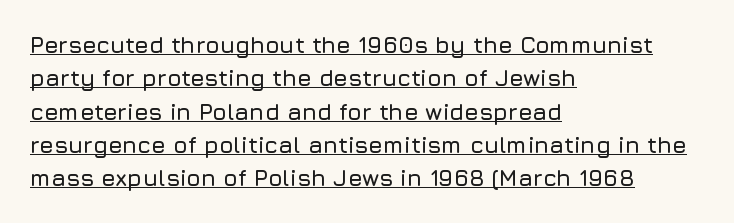
Look at the tracking — it's just the regular setting, nothing added. In terms of leading, this rendering sits right in the middle. Vertical strokes here are truly vertical. The face used here appears with an underline applied.
